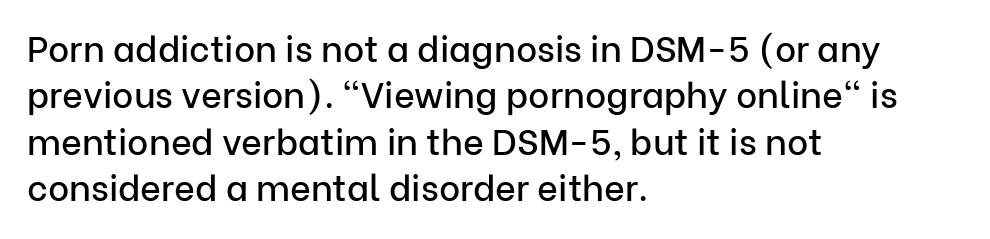
Q: Is the text italic (slanted)? A: No, it is upright.
Q: Is the typeface a serif or a sans-serif typeface? A: Sans-serif.
Q: Is the text underlined? A: No.
Q: How is the paragraph aligned? A: Left-aligned.
Q: Is the spacing between letters normal or unusually wide? A: Normal.
Q: Is the spacing between lines tight, normal or loose? A: Normal.
Q: Width (condensed, normal, or wide)? A: Normal.
Q: Stroke contrast? A: Low.
Q: x-height? A: Medium.
Q: Monospaced? A: No.
